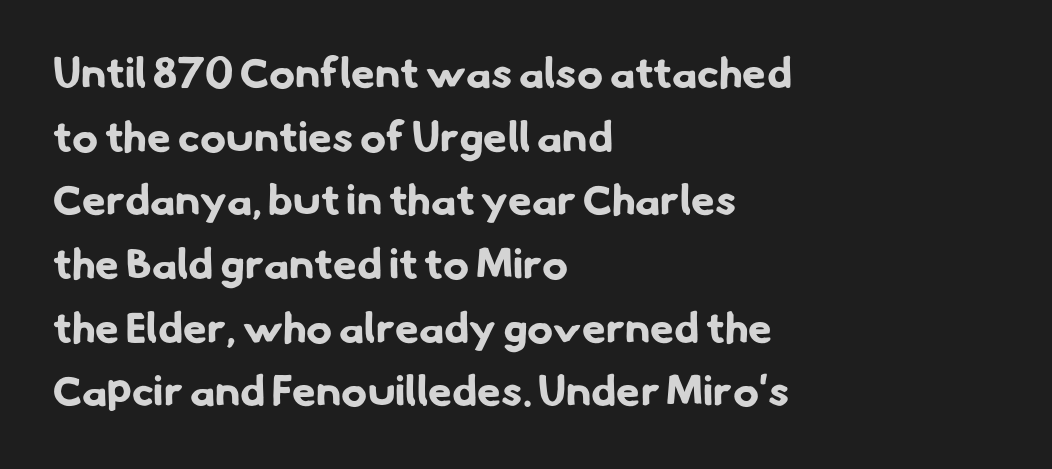
Look at the bottom of the vertical strokes: they stop flat, with no serifs. Think of a printed novel: that variable character pitch is what you see here. Nobody drew a line under any word here. The letters sit at their default tracking, neither squeezed nor spread.
